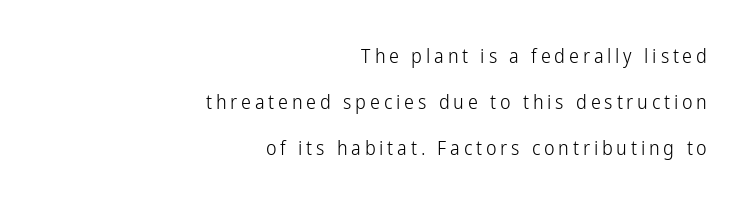
Q: Is the text bold? A: No.
Q: Is the text italic (slanted)? A: No, it is upright.
Q: Is the text underlined? A: No.
Q: How is the paragraph aligned? A: Right-aligned.
Q: Is the spacing between lines tight, normal or loose? A: Loose.
